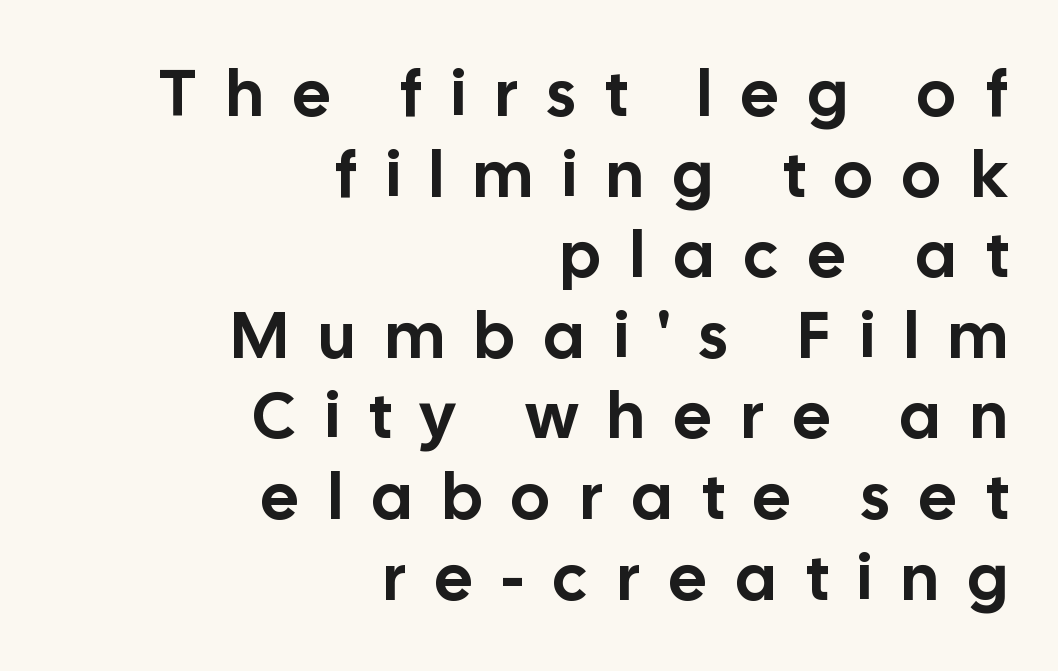
The image shows 65 px sans-serif type, upright; set right-aligned, line spacing 1.24x, unusually wide letter spacing (+0.46 em), not underlined; low stroke contrast and a medium x-height.
